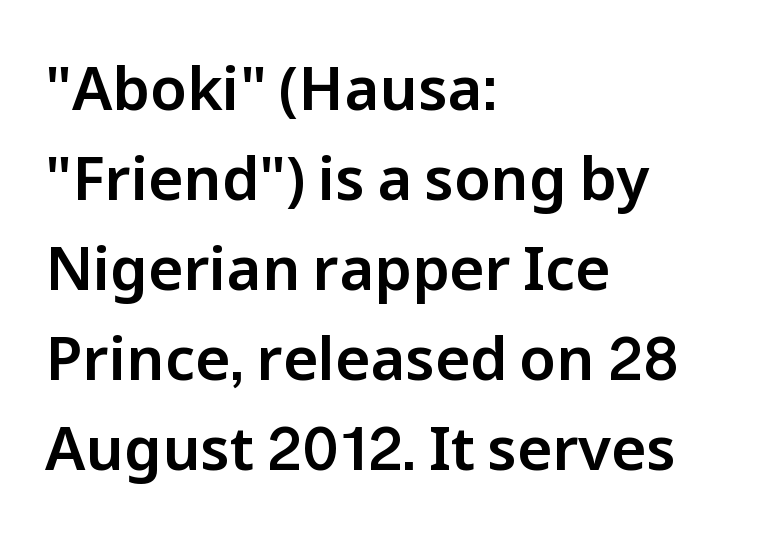
{"serif": "no", "italic": "no", "width": "normal", "stroke_contrast": "low", "x_height": "medium", "monospaced": "no", "underline": "no", "align": "left", "line_spacing": "normal", "line_spacing_ratio": 1.5, "letter_spacing": "normal", "letter_spacing_em": 0.0, "glyph_px": 60}
